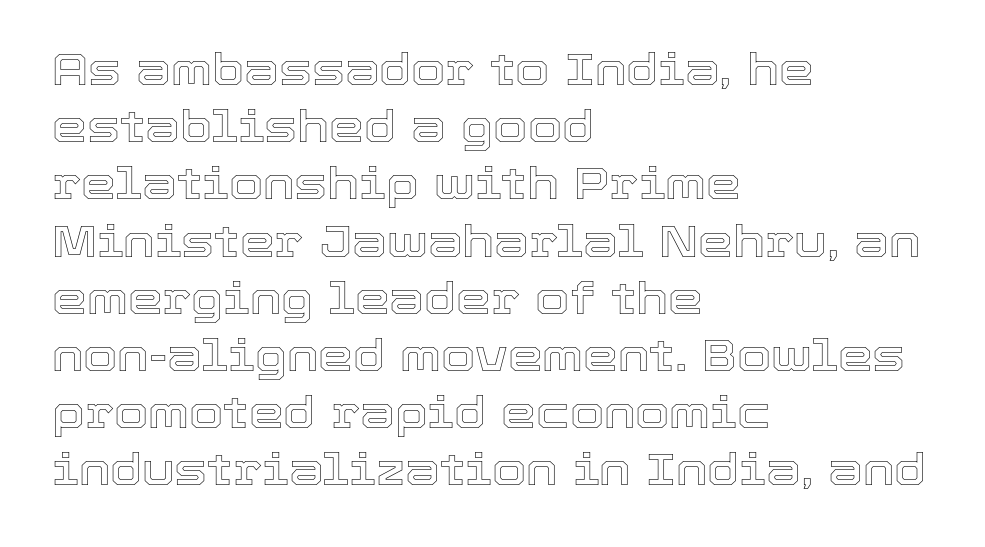
Line beginnings align vertically; line endings do not. The rendering uses natural spacing where letterforms have individual widths. Honestly, the letter spacing is just normal — you wouldn't notice it. The strip under each line holds only bare page.
